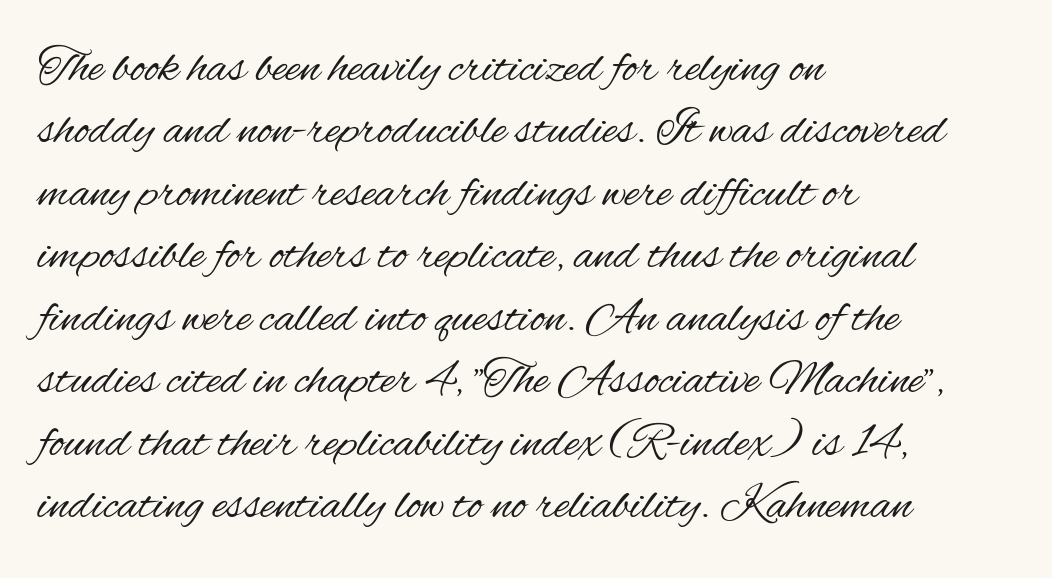
The image shows 50 px regular-weight, condensed sans-serif type; set left-aligned, normal line spacing (1.25x), normal letter spacing, not underlined; medium stroke contrast and a small x-height.
